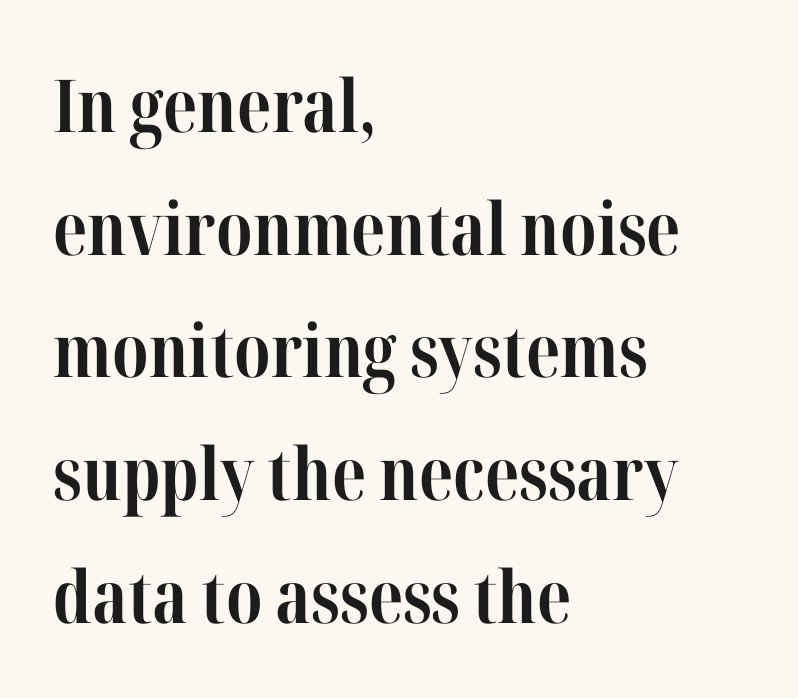
The image shows 73 px bold, condensed serif type, upright; set left-aligned, normal line spacing (1.68x), normal letter spacing, not underlined; high stroke contrast and a medium x-height.
